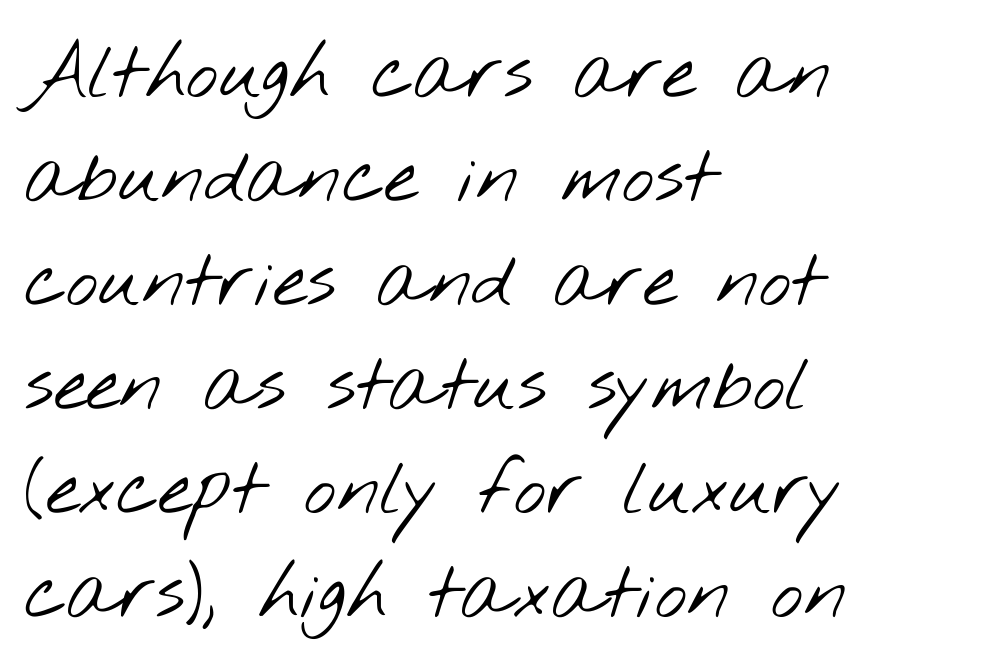
{"serif": "no", "bold": "no", "weight": "light", "width": "wide", "stroke_contrast": "low", "x_height": "small", "monospaced": "no", "underline": "no", "align": "left", "line_spacing": "normal", "line_spacing_ratio": 1.35, "letter_spacing": "normal", "letter_spacing_em": 0.0, "glyph_px": 77}
